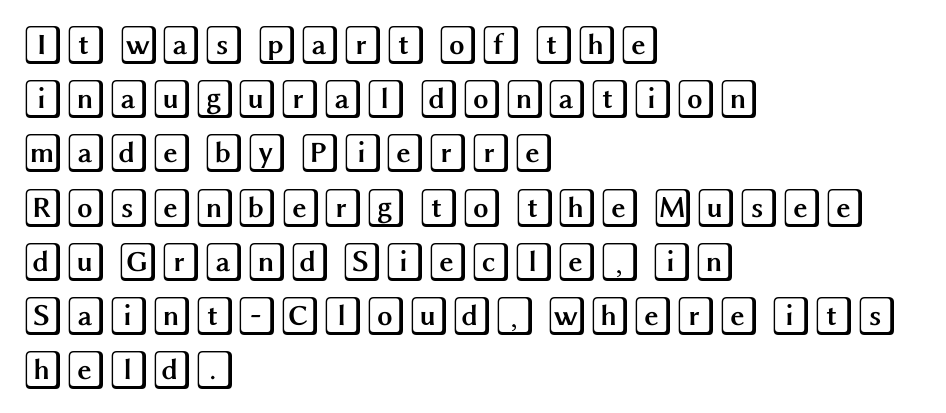
The image shows 39 px wide type, upright; set left-aligned, normal line spacing (1.39x), normal letter spacing, not underlined; a large x-height.
